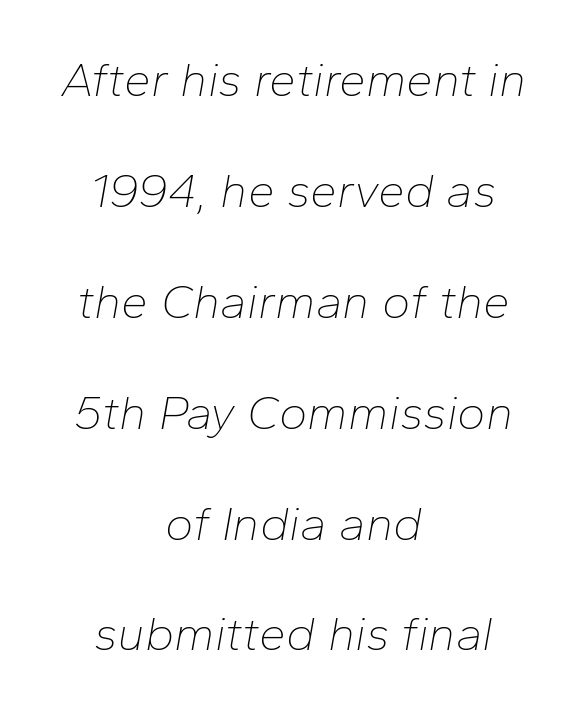
{"italic": "yes", "lean": "right", "slant_degrees": 10, "bold": "no", "weight": "thin", "width": "normal", "stroke_contrast": "low", "x_height": "medium", "monospaced": "no", "underline": "no", "align": "center", "line_spacing": "loose", "line_spacing_ratio": 2.31, "letter_spacing": "normal", "letter_spacing_em": 0.0, "glyph_px": 48}
